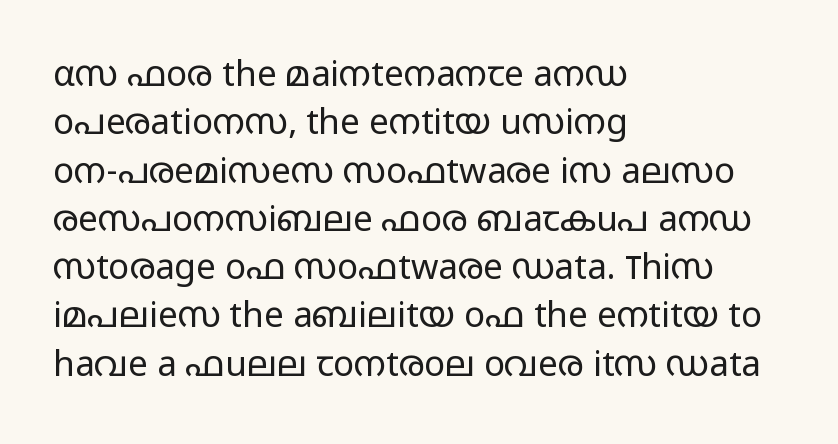
Honestly, the row spacing looks completely unremarkable. In terms of letterspacing, this is plain default setting. Heft: none added — not bold. The letters advance in unequal steps, a hallmark of proportional type. Rule under the text: the space is simply empty. Every row of glyphs begins at an identical x-position on the left.
